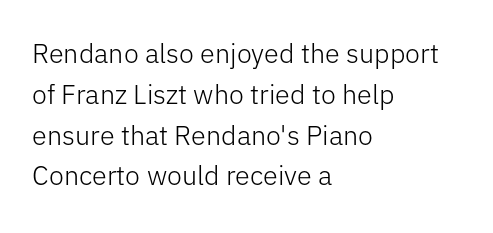
The image shows 27 px text type, upright; set left-aligned, normal line spacing (1.51x), normal letter spacing, not underlined.
